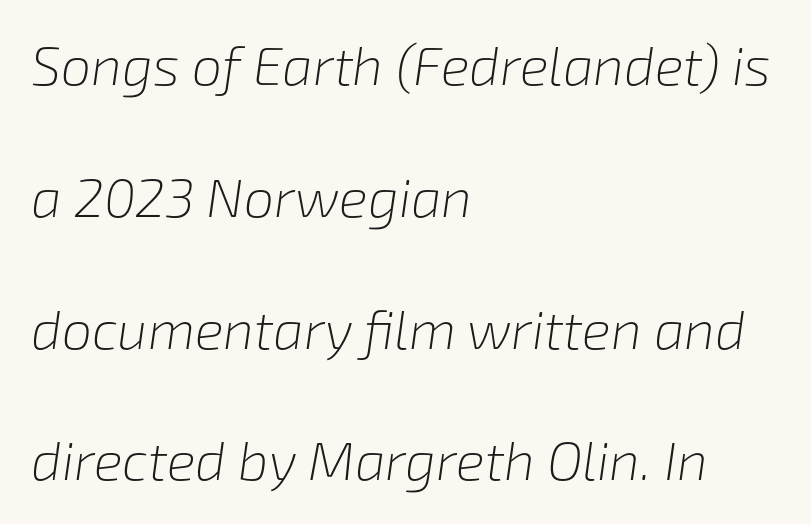
Q: Is the text bold? A: No.
Q: Is the text italic (slanted)? A: Yes, it leans right by about 8 degrees.
Q: Is the text underlined? A: No.
Q: How is the paragraph aligned? A: Left-aligned.
Q: Is the spacing between letters normal or unusually wide? A: Normal.
Q: Is the spacing between lines tight, normal or loose? A: Loose.
Q: Width (condensed, normal, or wide)? A: Normal.
Q: Stroke contrast? A: Low.
Q: x-height? A: Medium.
Q: Monospaced? A: No.
